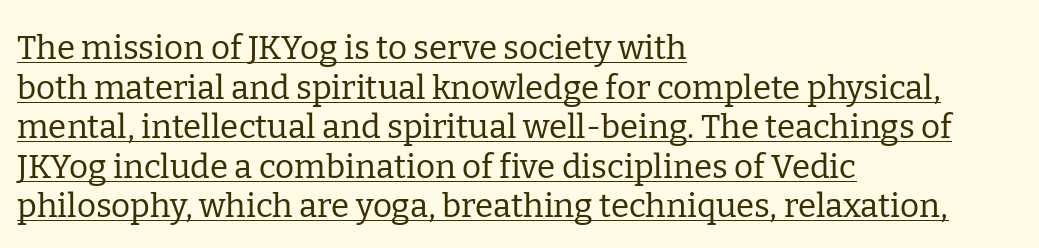
Q: Is the text bold? A: No.
Q: Is the text italic (slanted)? A: No, it is upright.
Q: Is the typeface a serif or a sans-serif typeface? A: Serif.
Q: Is the text underlined? A: Yes.
Q: How is the paragraph aligned? A: Left-aligned.
Q: Is the spacing between letters normal or unusually wide? A: Normal.
Q: Width (condensed, normal, or wide)? A: Normal.
Q: Stroke contrast? A: Low.
Q: x-height? A: Medium.
Q: Monospaced? A: No.
